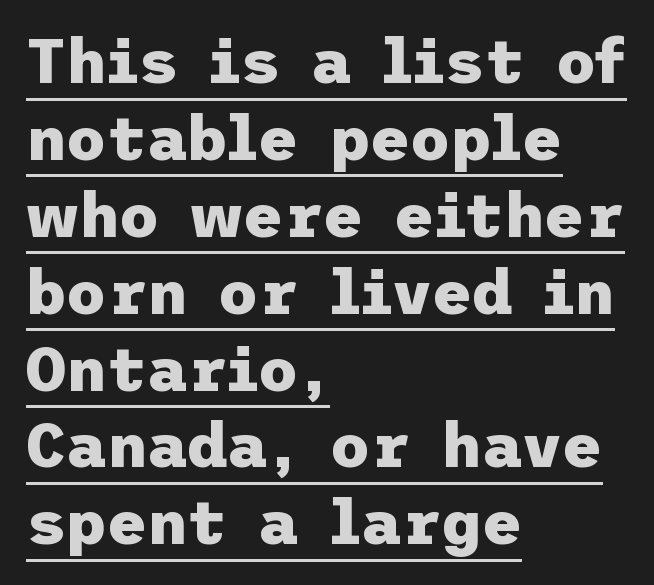
Which margin do the lines hug? The left one — the right edge is uneven. If you drew a line through each stem, it would be perfectly vertical. Inter-character spacing is left at the font's built-in metrics. A typographer would call this underscored text. The typeface chosen for these lines omits serifs. Each glyph is drawn with heavy, bold strokes.
